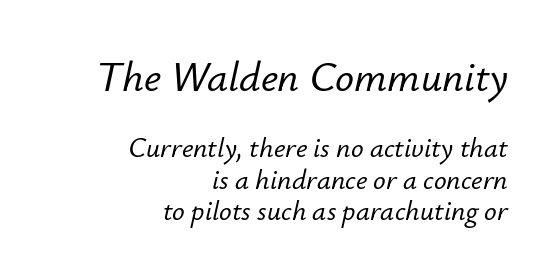
Q: Is the text italic (slanted)? A: Yes, it leans right by about 12 degrees.
Q: Is the text underlined? A: No.
Q: How is the paragraph aligned? A: Right-aligned.
Q: Is the spacing between letters normal or unusually wide? A: Normal.
Q: Is the spacing between lines tight, normal or loose? A: Tight.
Q: Which block of text is set in a larger size, the first (top) or the second (bottom)? A: The first (top) one.
Q: Width (condensed, normal, or wide)? A: Normal.
Q: Stroke contrast? A: Low.
Q: x-height? A: Small.
Q: Monospaced? A: No.
